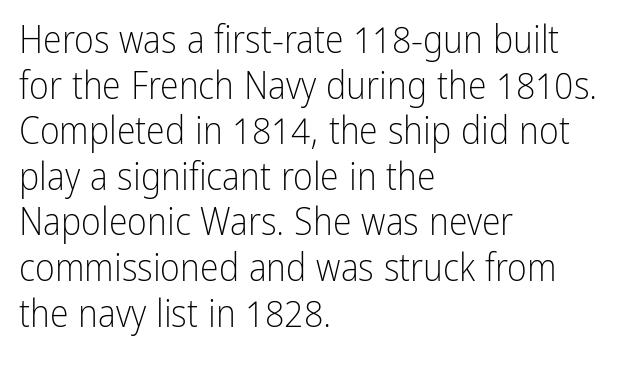
Unlike a traditional serif, this face leaves its strokes unadorned. The tracking reads as untouched default to a designer's eye. Every character sits straight up, as roman type does. Proportional: the letters do not fall into vertical columns. Decoration check: the copy has no underline. The ragged edge is on the right, which tells us the setting is flush left.
